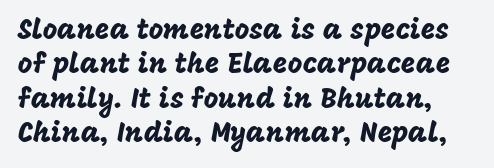
The image shows 28 px sans-serif type; set line spacing 1.23x, normal letter spacing, not underlined; low stroke contrast and a large x-height.
